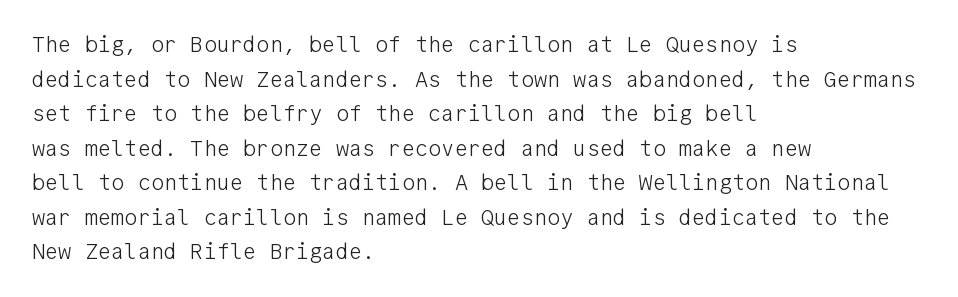
Which margin do the lines hug? The left one — the right edge is uneven. This is roman type, the default non-slanted kind. Summary of vertical rhythm: regular, with standard interline spacing. These glyphs show unthickened strokes, regular width or finer. The rendering keeps characters at their native spacing. The gap between lines stays unmarked.
